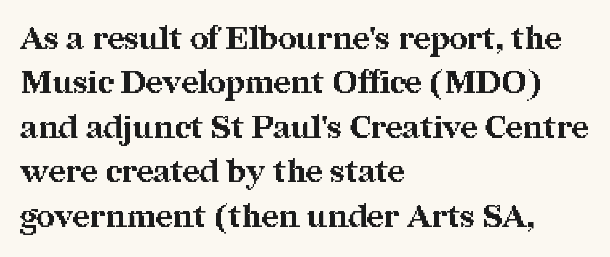
{"serif": "yes", "italic": "no", "bold": "yes", "weight": "bold", "width": "normal", "stroke_contrast": "medium", "x_height": "medium", "monospaced": "no", "underline": "no", "align": "left", "line_spacing": "normal", "line_spacing_ratio": 1.39, "letter_spacing": "normal", "letter_spacing_em": 0.0, "glyph_px": 32}
